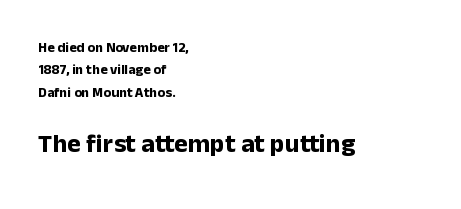
{"italic": "no", "bold": "yes", "underline": "no", "align": "left", "line_spacing": "normal", "line_spacing_ratio": 1.6, "letter_spacing": "normal", "letter_spacing_em": 0.0, "larger_block": "second", "size_ratio": 1.86, "glyph_px": 26}
